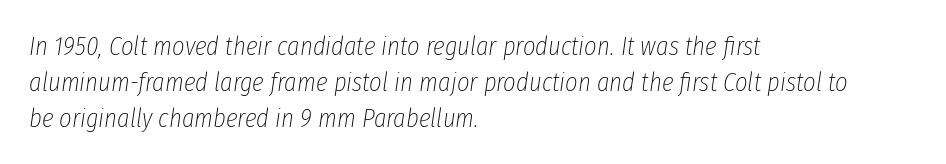
Q: Is the text bold? A: No.
Q: Is the text italic (slanted)? A: Yes, it leans right by about 8 degrees.
Q: Is the text underlined? A: No.
Q: How is the paragraph aligned? A: Left-aligned.
Q: Is the spacing between letters normal or unusually wide? A: Normal.
Q: Is the spacing between lines tight, normal or loose? A: Normal.
